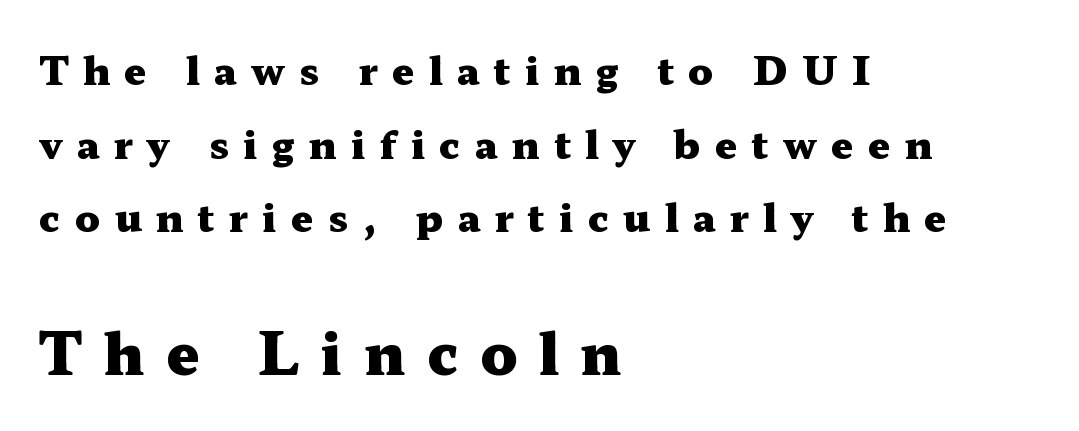
The image shows 58 px heavy, wide serif type, upright; set left-aligned, line spacing 1.89x, unusually wide letter spacing (+0.37 em), not underlined; the second (bottom) block is 1.49x larger; medium stroke contrast and a medium x-height.
